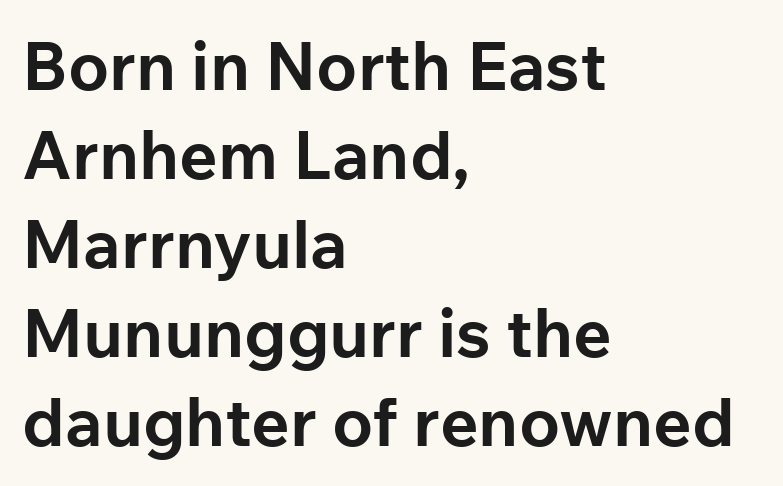
The font is running at its bold setting. Casual observation: everything's shoved over to the left. I'd call this a sans setting — the letters go barefoot. Nobody touched the tracking dial on this one.
